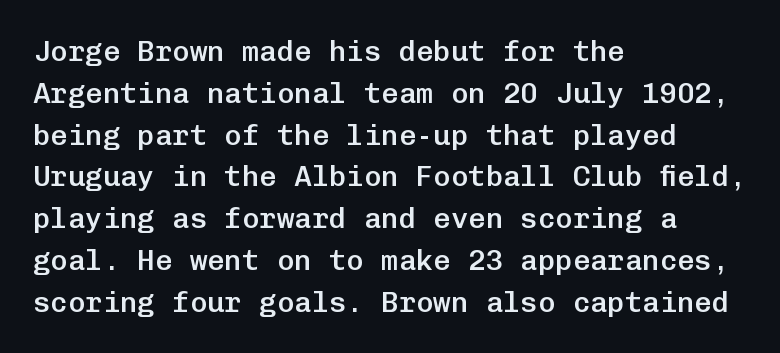
The image shows 29 px semibold sans-serif type, upright, monospaced; set left-aligned, normal line spacing (1.44x), normal letter spacing, not underlined; low stroke contrast and a medium x-height.
